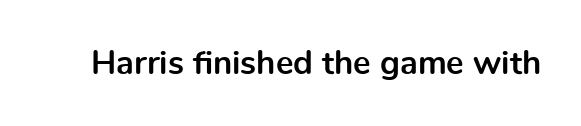
The image shows 33 px bold sans-serif type, upright; set normal letter spacing, not underlined; a medium x-height.
